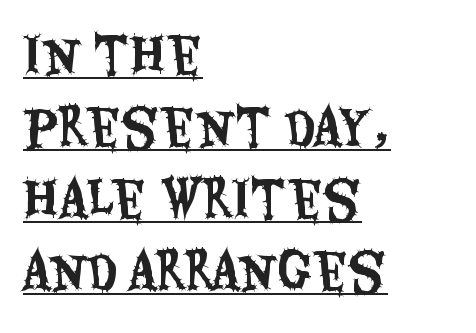
Q: Is the text italic (slanted)? A: No, it is upright.
Q: Is the typeface a serif or a sans-serif typeface? A: Sans-serif.
Q: Is the text underlined? A: Yes.
Q: How is the paragraph aligned? A: Left-aligned.
Q: Is the spacing between letters normal or unusually wide? A: Normal.
Q: Is the spacing between lines tight, normal or loose? A: Normal.
Q: Width (condensed, normal, or wide)? A: Condensed.
Q: Stroke contrast? A: Medium.
Q: x-height? A: Large.
Q: Monospaced? A: No.
